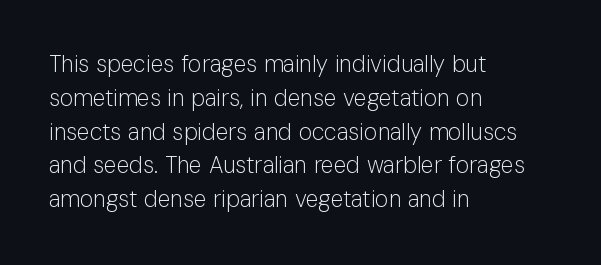
The image shows 23 px text type, upright; set left-aligned, normal line spacing (1.47x), normal letter spacing, not underlined.
